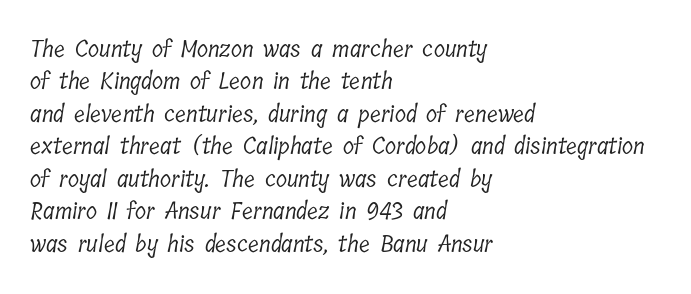
{"bold": "no", "underline": "no", "align": "left", "line_spacing": "normal", "line_spacing_ratio": 1.41, "letter_spacing": "normal", "letter_spacing_em": 0.0, "glyph_px": 23}
